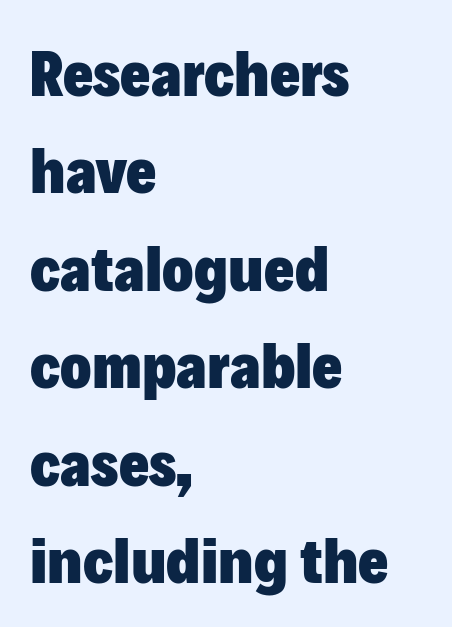
Set as a true bold cut, around the 700 mark. The passage shown is typed in a proportional face where columns would drift. The block of text has a typical density, with ordinary space between rows. Horizontally, the lines are justified to the leading edge only. The letters sit at their default tracking, neither squeezed nor spread. Descenders hang freely into open space.
